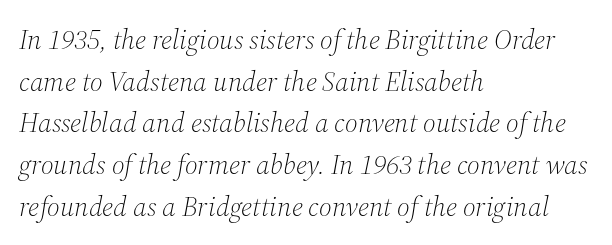
{"serif": "yes", "italic": "yes", "lean": "right", "slant_degrees": 12, "bold": "no", "weight": "light", "width": "normal", "stroke_contrast": "medium", "x_height": "medium", "monospaced": "no", "underline": "no", "align": "left", "line_spacing": "normal", "line_spacing_ratio": 1.49, "letter_spacing": "normal", "letter_spacing_em": 0.0, "glyph_px": 28}
